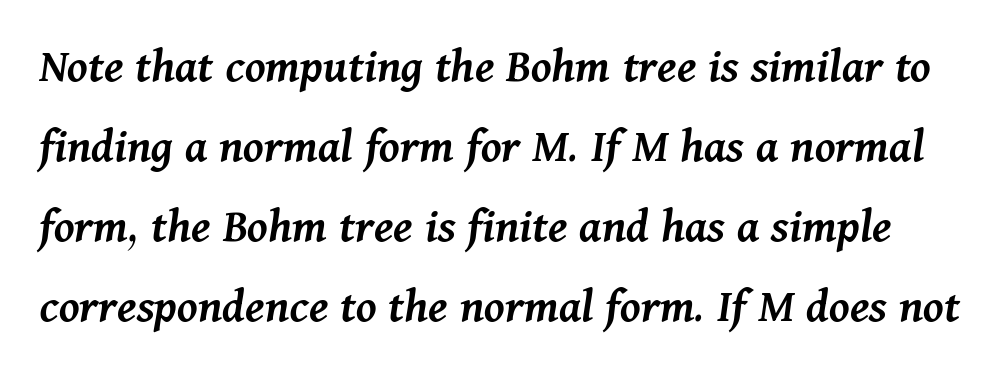
Q: Is the text bold? A: Semi-bold.
Q: Is the text italic (slanted)? A: Yes, it leans right by about 11 degrees.
Q: Is the text underlined? A: No.
Q: Is the spacing between letters normal or unusually wide? A: Normal.
Q: Is the spacing between lines tight, normal or loose? A: Normal.
Q: Width (condensed, normal, or wide)? A: Normal.
Q: Stroke contrast? A: Medium.
Q: x-height? A: Medium.
Q: Monospaced? A: No.
